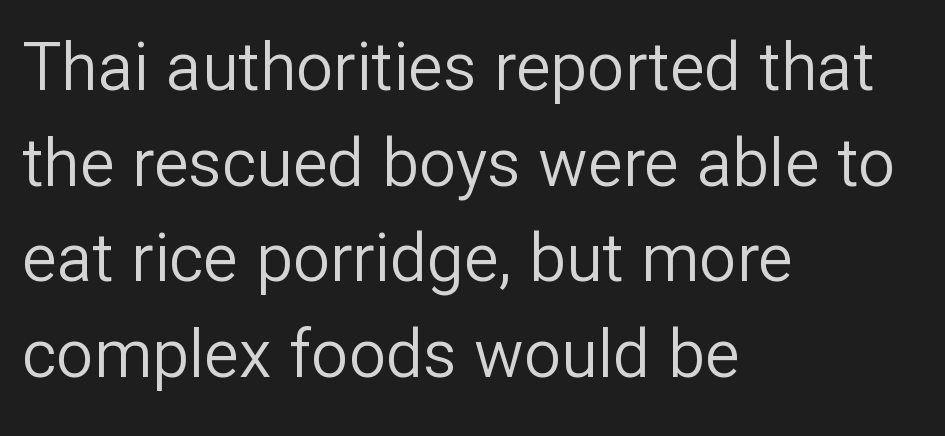
The image shows 66 px regular-weight sans-serif type, upright; set left-aligned, normal line spacing (1.45x), normal letter spacing, not underlined; low stroke contrast and a medium x-height.
